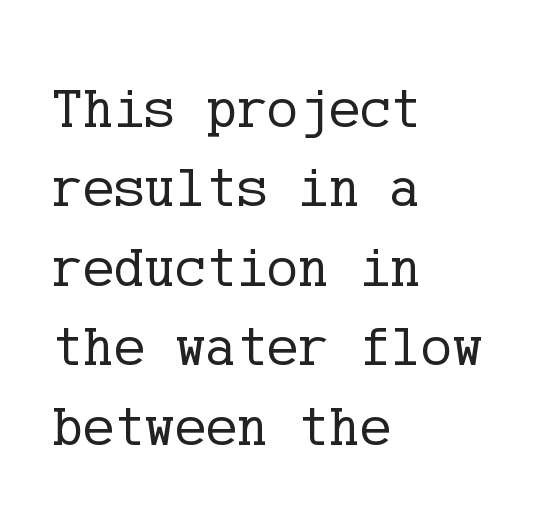
{"serif": "yes", "italic": "no", "bold": "no", "weight": "regular", "width": "normal", "stroke_contrast": "low", "x_height": "medium", "underline": "no", "align": "left", "line_spacing": "normal", "line_spacing_ratio": 1.37, "letter_spacing": "normal", "letter_spacing_em": 0.0, "glyph_px": 58}
